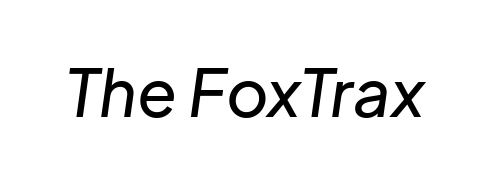
The image shows 65 px text type, italic (leaning right); set normal letter spacing, not underlined; low stroke contrast and a medium x-height.
